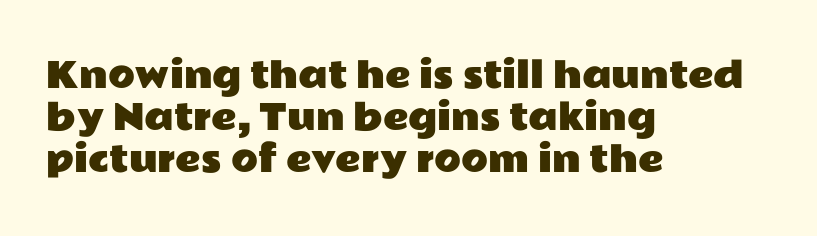
Q: Is the text italic (slanted)? A: No, it is upright.
Q: Is the typeface a serif or a sans-serif typeface? A: Sans-serif.
Q: Is the text underlined? A: No.
Q: How is the paragraph aligned? A: Left-aligned.
Q: Is the spacing between letters normal or unusually wide? A: Normal.
Q: Width (condensed, normal, or wide)? A: Wide.
Q: Stroke contrast? A: Low.
Q: x-height? A: Medium.
Q: Monospaced? A: No.
